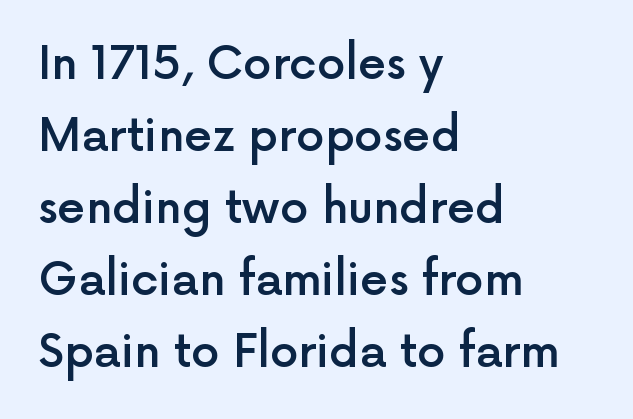
Q: Is the text bold? A: Semi-bold.
Q: Is the text italic (slanted)? A: No, it is upright.
Q: Is the typeface a serif or a sans-serif typeface? A: Sans-serif.
Q: Is the text underlined? A: No.
Q: How is the paragraph aligned? A: Left-aligned.
Q: Is the spacing between letters normal or unusually wide? A: Normal.
Q: Is the spacing between lines tight, normal or loose? A: Normal.
Q: Width (condensed, normal, or wide)? A: Normal.
Q: x-height? A: Medium.
Q: Monospaced? A: No.
